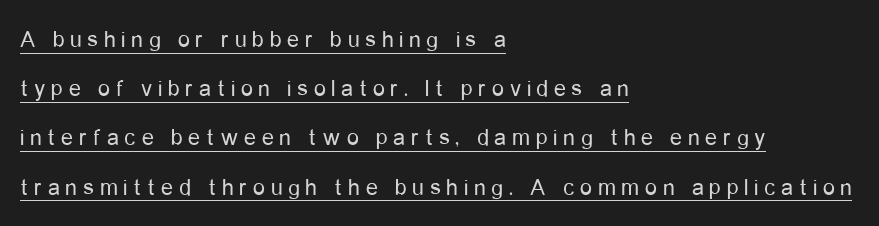
Q: Is the text bold? A: No.
Q: Is the text italic (slanted)? A: No, it is upright.
Q: Is the text underlined? A: Yes.
Q: How is the paragraph aligned? A: Left-aligned.
Q: Is the spacing between letters normal or unusually wide? A: Unusually wide.
Q: Is the spacing between lines tight, normal or loose? A: Loose.
